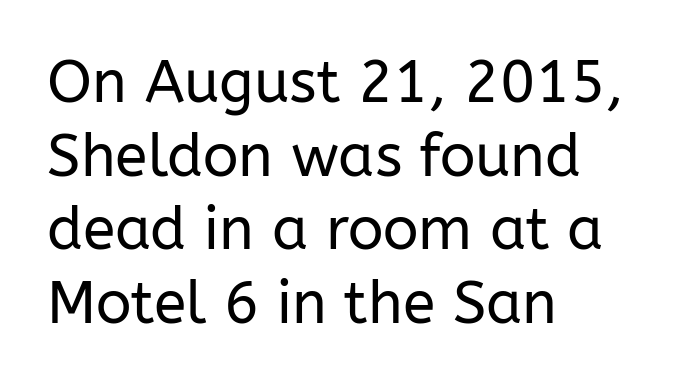
The image shows 59 px regular-weight sans-serif type, upright; set left-aligned, normal line spacing (1.25x), normal letter spacing, not underlined; low stroke contrast and a medium x-height.
